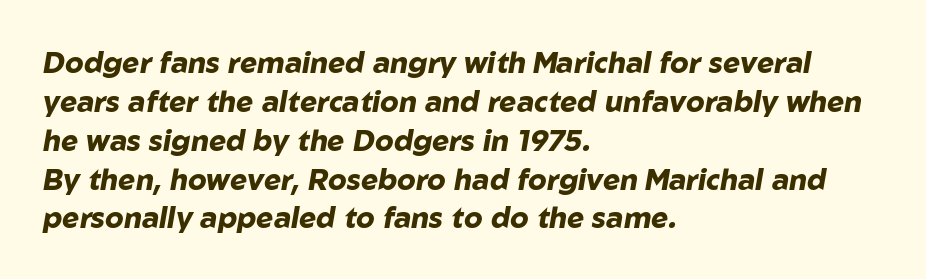
Q: Is the text bold? A: Yes.
Q: Is the text italic (slanted)? A: Yes, it leans right by about 10 degrees.
Q: Is the text underlined? A: No.
Q: How is the paragraph aligned? A: Left-aligned.
Q: Is the spacing between letters normal or unusually wide? A: Normal.
Q: Is the spacing between lines tight, normal or loose? A: Normal.
Q: Width (condensed, normal, or wide)? A: Normal.
Q: Stroke contrast? A: Low.
Q: x-height? A: Medium.
Q: Monospaced? A: No.
